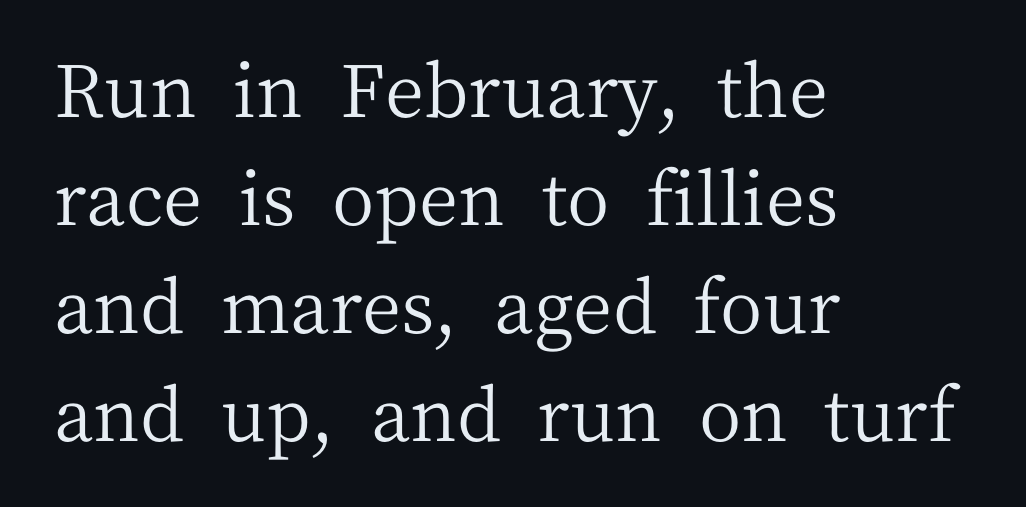
{"serif": "yes", "italic": "no", "bold": "no", "weight": "regular", "width": "normal", "stroke_contrast": "medium", "x_height": "medium", "monospaced": "no", "underline": "no", "align": "left", "line_spacing": "normal", "line_spacing_ratio": 1.48, "letter_spacing": "normal", "letter_spacing_em": 0.0, "glyph_px": 73}
